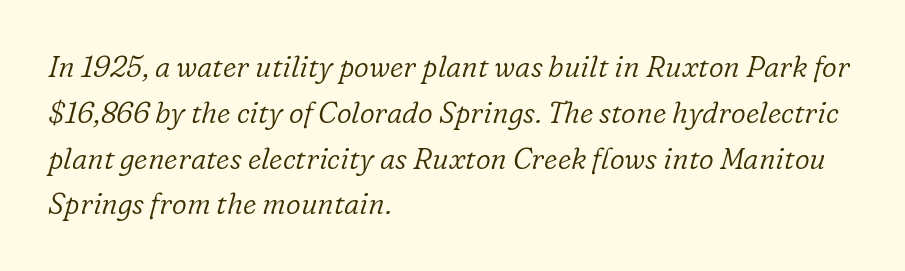
Q: Is the text bold? A: No.
Q: Is the text italic (slanted)? A: Yes, it leans right by about 16 degrees.
Q: Is the typeface a serif or a sans-serif typeface? A: Serif.
Q: Is the text underlined? A: No.
Q: How is the paragraph aligned? A: Left-aligned.
Q: Is the spacing between letters normal or unusually wide? A: Normal.
Q: Is the spacing between lines tight, normal or loose? A: Normal.
Q: Width (condensed, normal, or wide)? A: Normal.
Q: Stroke contrast? A: Low.
Q: x-height? A: Medium.
Q: Monospaced? A: No.
